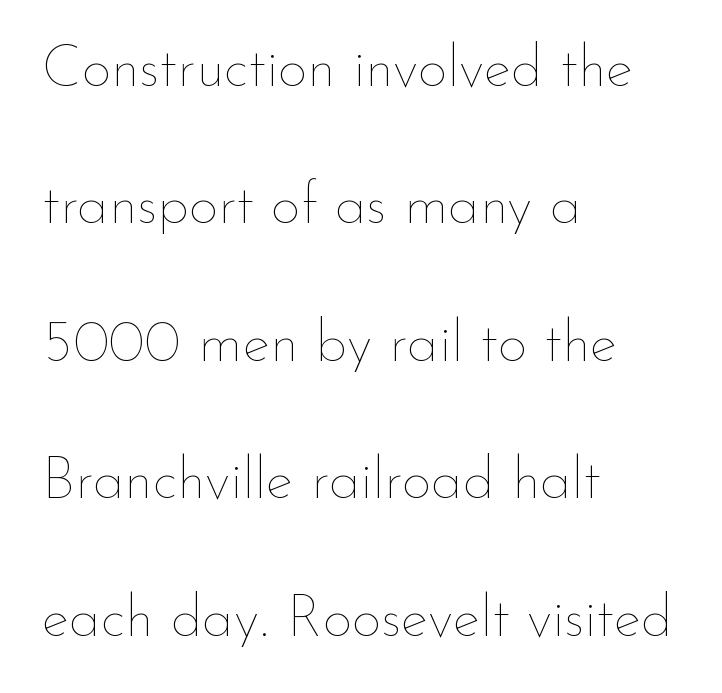
The weight tops out at a normal text grade. These lines keep a tight, regular rhythm from letter to letter. These lines are set flush left with a ragged right edge. Posture: upright roman. Students, observe: this is what heavily led, spacious text looks like. Any mark beneath the type? The region is blank.
